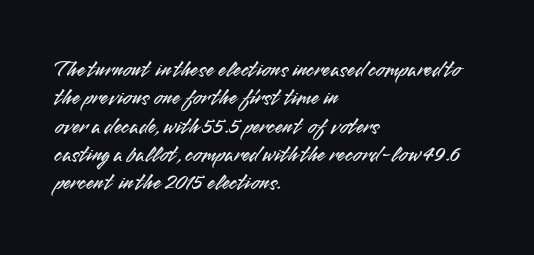
{"underline": "no", "align": "left", "line_spacing_ratio": 1.23, "letter_spacing": "normal", "letter_spacing_em": 0.0, "glyph_px": 23}
